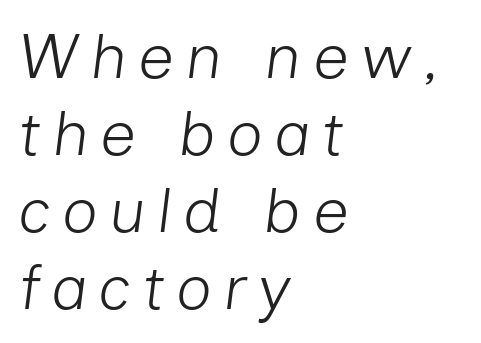
Q: Is the text bold? A: No.
Q: Is the text italic (slanted)? A: Yes, it leans right by about 7 degrees.
Q: Is the text underlined? A: No.
Q: How is the paragraph aligned? A: Left-aligned.
Q: Width (condensed, normal, or wide)? A: Normal.
Q: Stroke contrast? A: Low.
Q: x-height? A: Medium.
Q: Monospaced? A: No.
